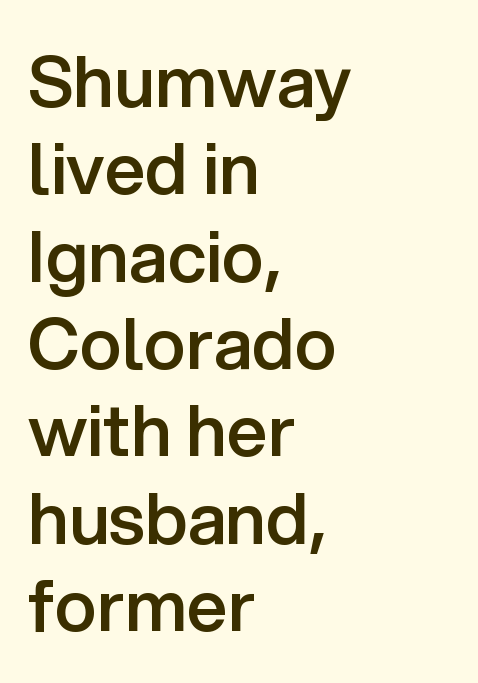
Q: Is the text bold? A: Semi-bold.
Q: Is the text italic (slanted)? A: No, it is upright.
Q: Is the typeface a serif or a sans-serif typeface? A: Sans-serif.
Q: Is the text underlined? A: No.
Q: How is the paragraph aligned? A: Left-aligned.
Q: Is the spacing between letters normal or unusually wide? A: Normal.
Q: Width (condensed, normal, or wide)? A: Normal.
Q: Stroke contrast? A: Low.
Q: x-height? A: Medium.
Q: Monospaced? A: No.
